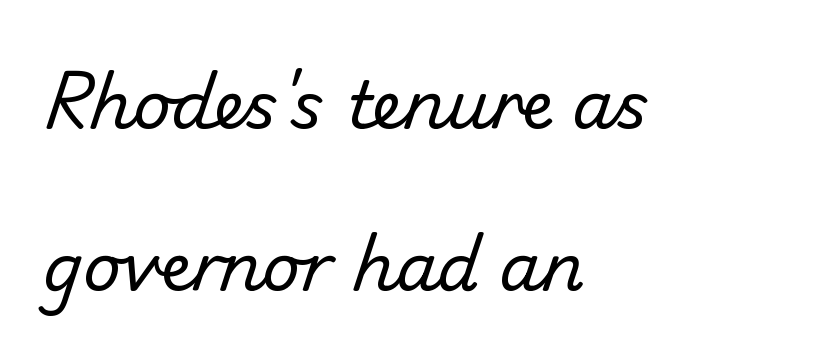
Each row of text sits above clean, open space. A student would call this left alignment; a typographer would say flush left, rag right. The line texture is even and compact thanks to regular tracking. A typesetter would call this proportional, since set widths differ per character.
